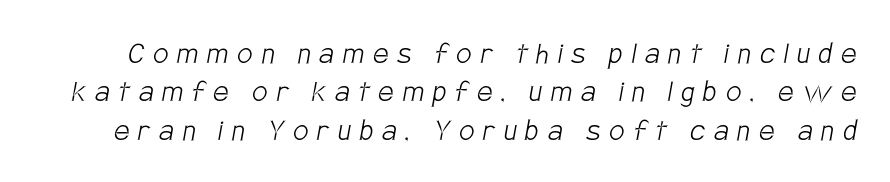
Cramped leading. A typesetter would label this face a sans. A quiet, ordinary-to-light weight characterises the typeface. The type is letterspaced generously, with wide tracking.
